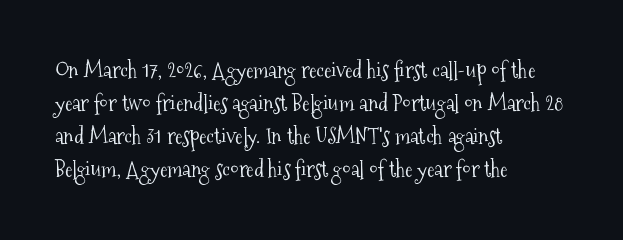
{"italic": "no", "bold": "no", "underline": "no", "align": "left", "line_spacing": "normal", "line_spacing_ratio": 1.5, "letter_spacing": "normal", "letter_spacing_em": 0.0, "glyph_px": 22}
